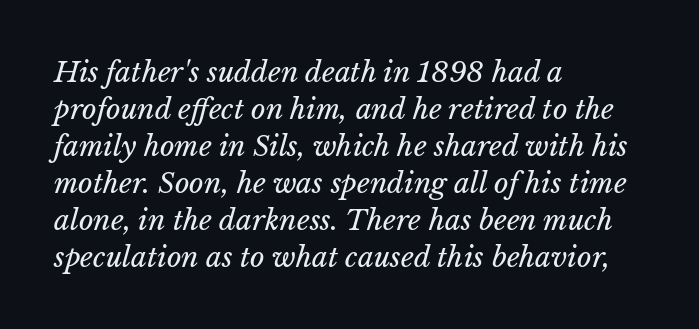
Q: Is the text bold? A: No.
Q: Is the text italic (slanted)? A: Yes, it leans right by about 15 degrees.
Q: Is the text underlined? A: No.
Q: How is the paragraph aligned? A: Left-aligned.
Q: Is the spacing between letters normal or unusually wide? A: Normal.
Q: Is the spacing between lines tight, normal or loose? A: Normal.
Q: Width (condensed, normal, or wide)? A: Normal.
Q: Stroke contrast? A: Low.
Q: x-height? A: Medium.
Q: Monospaced? A: No.
